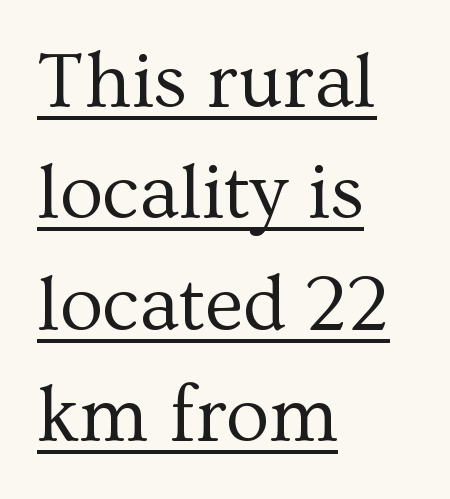
The specimen includes a rule beneath the text block's lines. These lines are rendered in a variable-pitch font. Honestly, the row spacing looks completely unremarkable. Ink coverage per letter is moderate at most.
